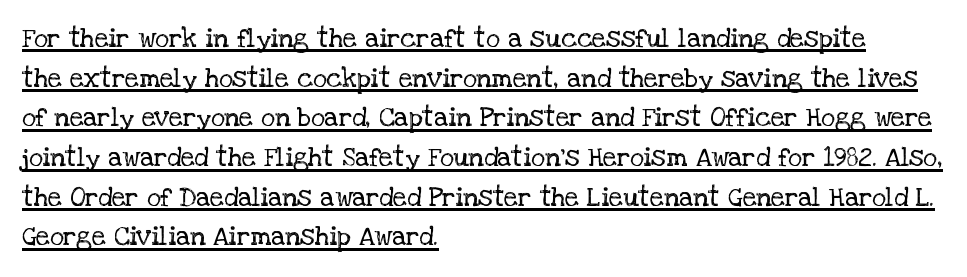
Teacher's note: observe the even left margin — that is flush-left alignment. Does the leading feel generous? No, just average. Notice how a bar underscores the lettering throughout. Compared with a typical body face, this is equally light or lighter still.
